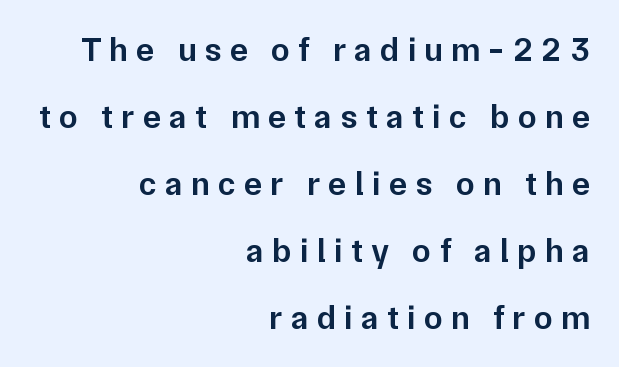
Spacing between characters has been opened up far beyond the box default. Letters rest on an invisible, unmarked baseline. Check where the strokes stop: nothing finishes them off — pure sans. The passage shown stacks its lines with a broad gap. Emphasis by weight is partial: semibold.
